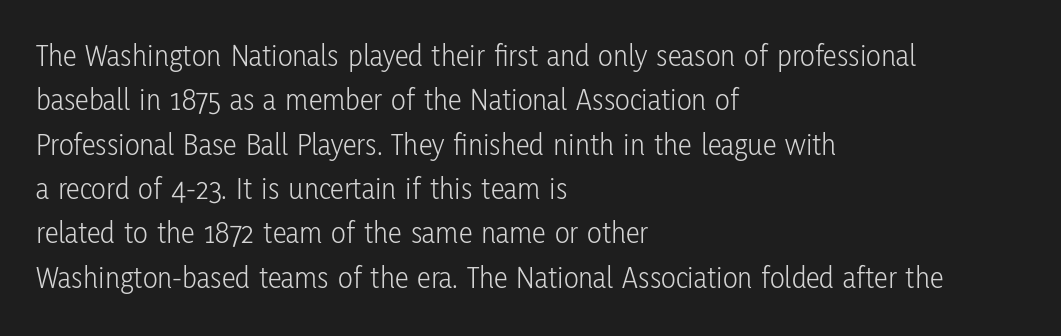
The image shows 31 px light, condensed sans-serif type, upright; set left-aligned, normal line spacing (1.43x), normal letter spacing, not underlined; low stroke contrast and a medium x-height.
